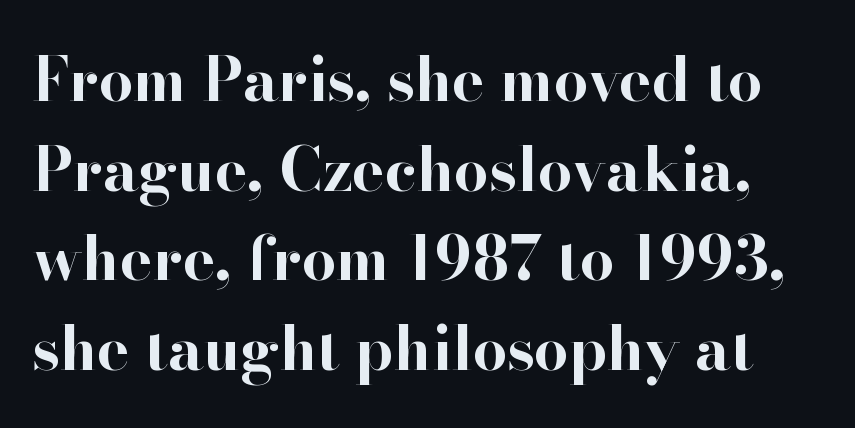
{"serif": "yes", "italic": "no", "bold": "yes", "weight": "bold", "width": "normal", "stroke_contrast": "high", "x_height": "small", "monospaced": "no", "underline": "no", "line_spacing": "normal", "line_spacing_ratio": 1.47, "letter_spacing": "normal", "letter_spacing_em": 0.0, "glyph_px": 61}
